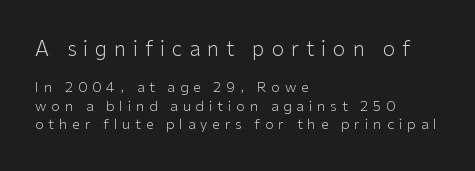
The image shows 20 px text type, upright; set left-aligned, normal line spacing (1.31x), unusually wide letter spacing (+0.35 em), not underlined; the first (top) block is 1.43x larger.
